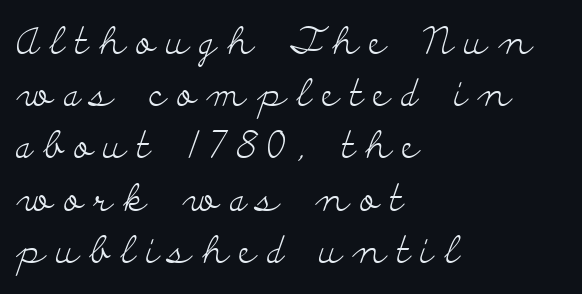
{"serif": "yes", "bold": "no", "weight": "light", "width": "wide", "stroke_contrast": "low", "x_height": "small", "monospaced": "no", "underline": "no", "align": "left", "line_spacing": "normal", "line_spacing_ratio": 1.41, "letter_spacing": "wide", "letter_spacing_em": 0.29, "glyph_px": 37}
